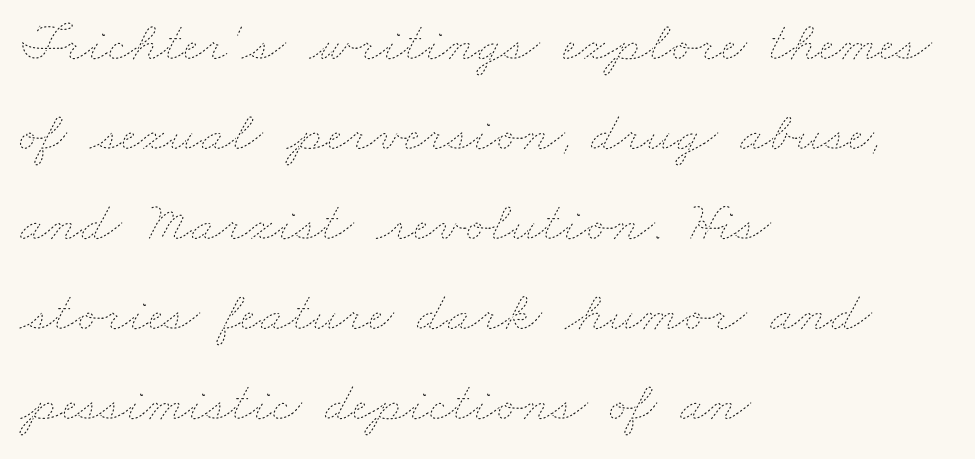
{"bold": "no", "weight": "thin", "width": "wide", "stroke_contrast": "low", "x_height": "small", "monospaced": "no", "underline": "no", "align": "left", "line_spacing": "normal", "line_spacing_ratio": 1.58, "letter_spacing": "normal", "letter_spacing_em": 0.0, "glyph_px": 57}
